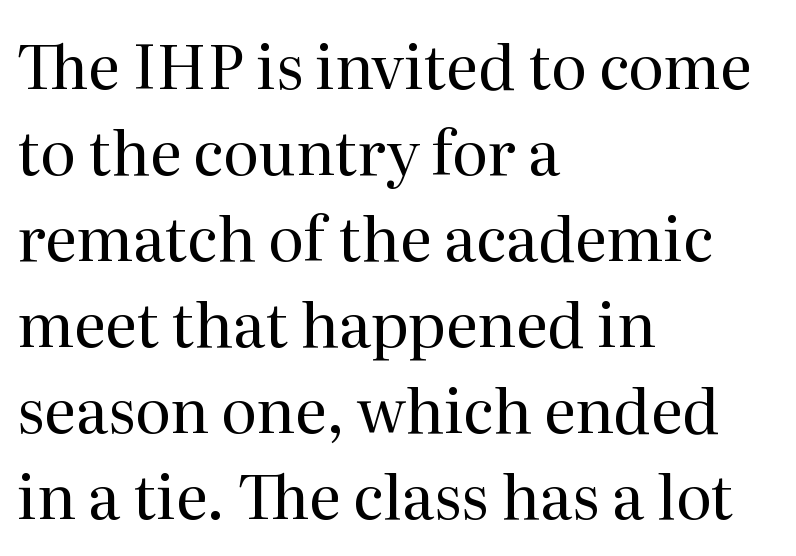
{"serif": "yes", "italic": "no", "bold": "no", "weight": "regular", "width": "normal", "stroke_contrast": "medium", "x_height": "medium", "monospaced": "no", "underline": "no", "align": "left", "line_spacing": "normal", "line_spacing_ratio": 1.41, "letter_spacing": "normal", "letter_spacing_em": 0.0, "glyph_px": 61}
